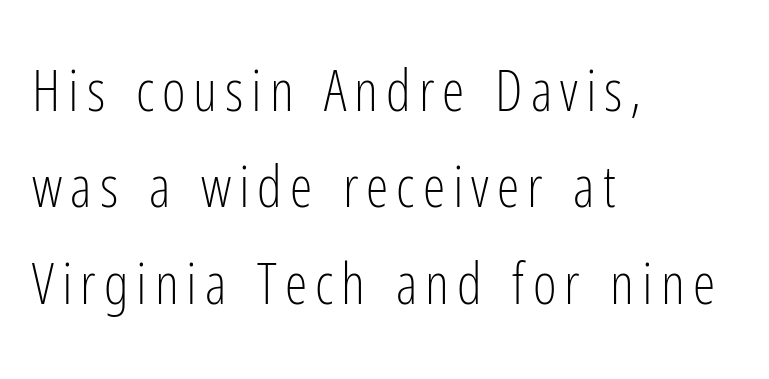
A clean baseline with only descenders dipping below it. I'd call this a sans setting — the letters go barefoot. Weight: in the light-to-regular range. Layout note: lines flush left. The letters advance in unequal steps, a hallmark of proportional type.
